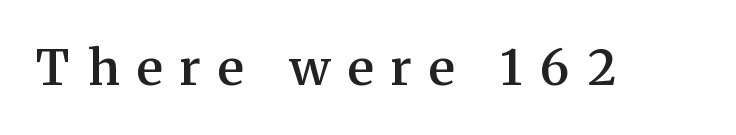
Q: Is the text bold? A: Semi-bold.
Q: Is the text italic (slanted)? A: No, it is upright.
Q: Is the typeface a serif or a sans-serif typeface? A: Serif.
Q: Is the text underlined? A: No.
Q: Is the spacing between letters normal or unusually wide? A: Unusually wide.
Q: Width (condensed, normal, or wide)? A: Normal.
Q: Stroke contrast? A: Medium.
Q: x-height? A: Medium.
Q: Monospaced? A: No.
